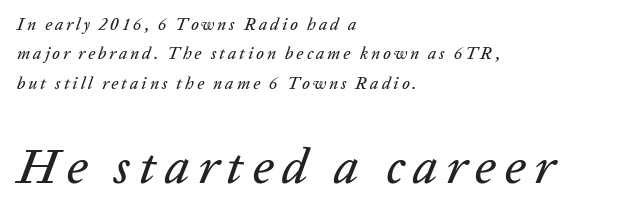
Proportional: the letters do not fall into vertical columns. Bare-footed words on every line. You get the small type first, then a jump to larger type. There's an unmistakable incline to the writing here. Layout note: lines flush left.
